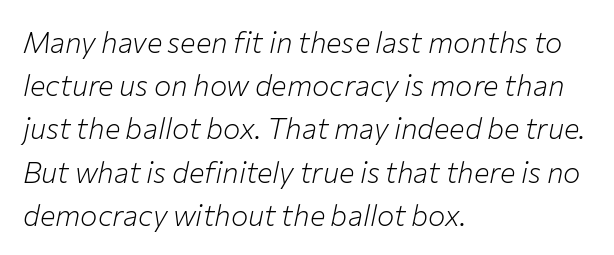
Q: Is the text bold? A: No.
Q: Is the text italic (slanted)? A: Yes, it leans right by about 12 degrees.
Q: Is the text underlined? A: No.
Q: How is the paragraph aligned? A: Left-aligned.
Q: Is the spacing between letters normal or unusually wide? A: Normal.
Q: Is the spacing between lines tight, normal or loose? A: Normal.
Q: Width (condensed, normal, or wide)? A: Normal.
Q: Stroke contrast? A: Low.
Q: x-height? A: Medium.
Q: Monospaced? A: No.
